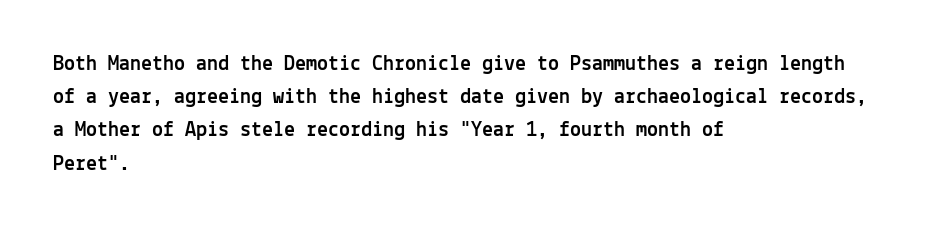
{"italic": "no", "underline": "no", "align": "left", "line_spacing": "normal", "line_spacing_ratio": 1.51, "letter_spacing": "normal", "letter_spacing_em": 0.0, "glyph_px": 22}
